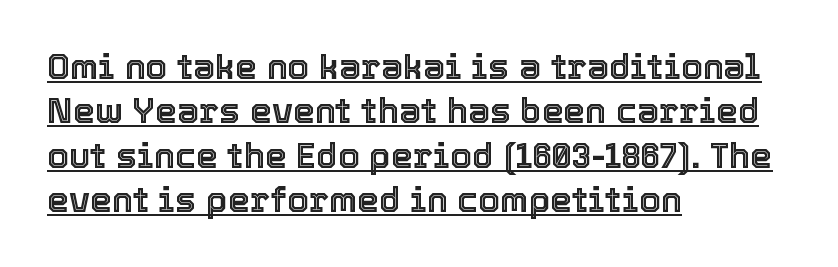
The image shows 35 px text type, upright; set left-aligned, normal line spacing (1.27x), normal letter spacing, underlined; a medium x-height.
